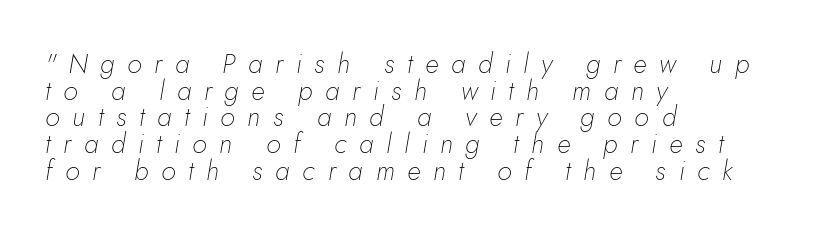
The image shows 27 px text type, italic (leaning right); set left-aligned, tight line spacing (0.99x), unusually wide letter spacing (+0.47 em), not underlined.
